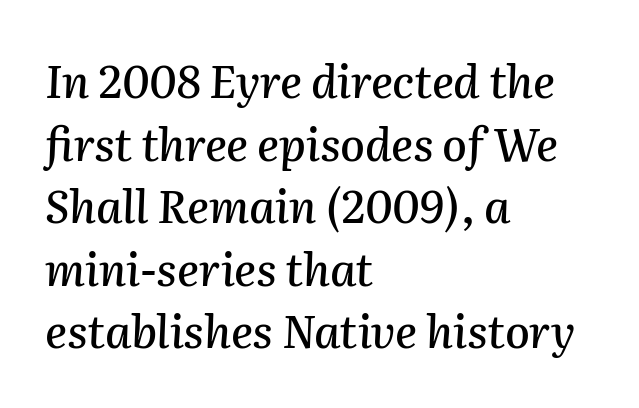
The image shows 45 px text type, italic (leaning right); set left-aligned, normal line spacing (1.39x), normal letter spacing, not underlined; medium stroke contrast and a medium x-height.
